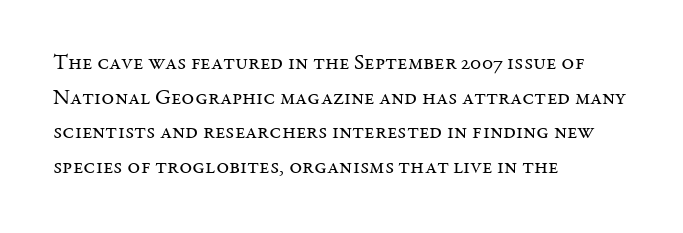
The image shows 22 px text type, upright; set left-aligned, normal line spacing (1.57x), normal letter spacing, not underlined.
